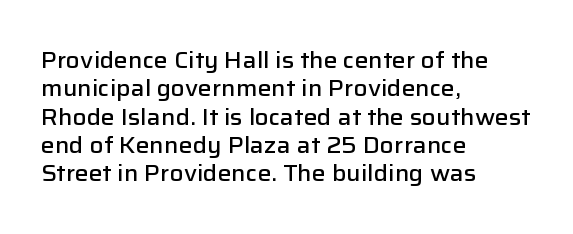
Q: Is the text bold? A: Semi-bold.
Q: Is the text italic (slanted)? A: No, it is upright.
Q: Is the text underlined? A: No.
Q: How is the paragraph aligned? A: Left-aligned.
Q: Is the spacing between letters normal or unusually wide? A: Normal.
